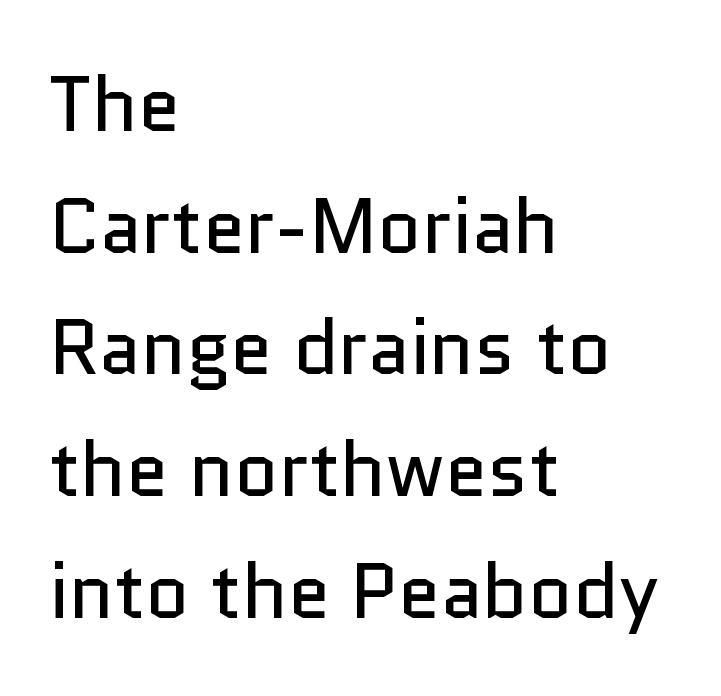
The letters stand straight up with perfectly vertical stems. The block of text has a typical density, with ordinary space between rows. Letterform terminals end flat and unadorned throughout the passage. Is the type heavy? It reads as light-to-regular instead. The line texture is even and compact thanks to regular tracking. The gap between lines stays unmarked.
